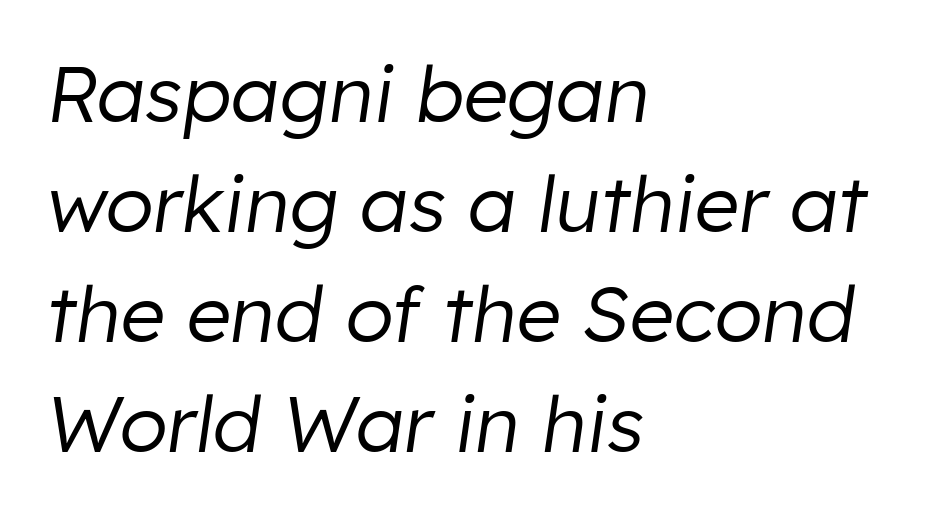
The image shows 78 px regular-weight type, italic (leaning right); set left-aligned, normal line spacing (1.41x), normal letter spacing, not underlined; low stroke contrast and a medium x-height.
